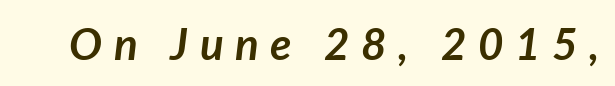
Q: Is the text bold? A: Yes.
Q: Is the text italic (slanted)? A: Yes, it leans right by about 7 degrees.
Q: Is the text underlined? A: No.
Q: Is the spacing between letters normal or unusually wide? A: Unusually wide.
Q: Width (condensed, normal, or wide)? A: Normal.
Q: Stroke contrast? A: Low.
Q: x-height? A: Medium.
Q: Monospaced? A: No.
